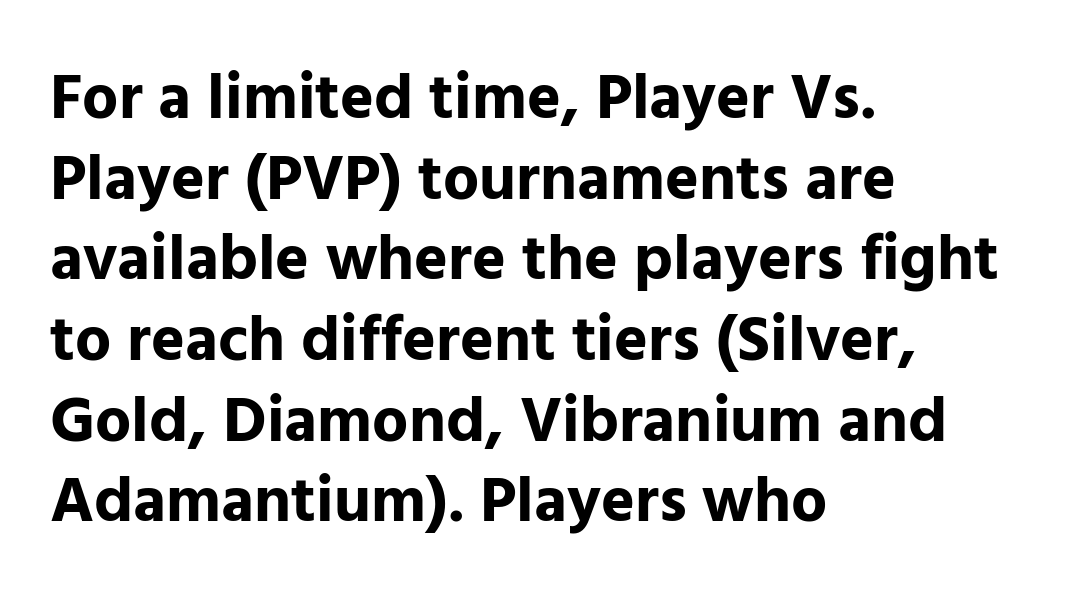
Baseline-to-baseline distance is the conventional proportion of letter height. The face used here has the dense, thick strokes of a bold. The glyphs in this specimen are sans serif. Glance below the letters and you will spot only blank space.
